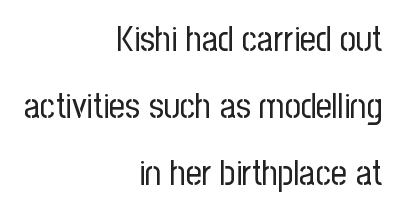
Q: Is the text bold? A: No.
Q: Is the text italic (slanted)? A: No, it is upright.
Q: Is the typeface a serif or a sans-serif typeface? A: Sans-serif.
Q: Is the text underlined? A: No.
Q: How is the paragraph aligned? A: Right-aligned.
Q: Is the spacing between letters normal or unusually wide? A: Normal.
Q: Is the spacing between lines tight, normal or loose? A: Loose.
Q: Width (condensed, normal, or wide)? A: Condensed.
Q: Stroke contrast? A: Low.
Q: x-height? A: Medium.
Q: Monospaced? A: No.
